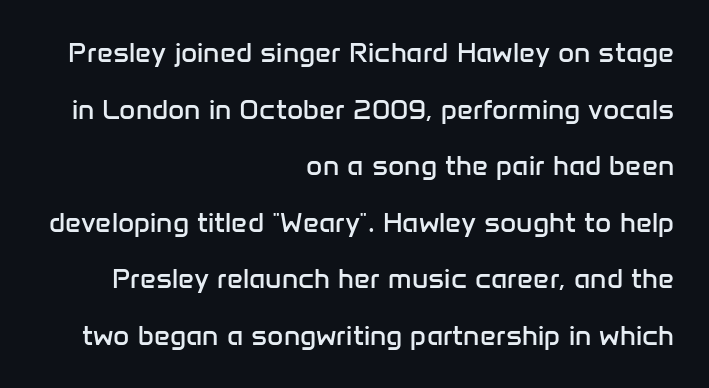
Q: Is the text bold? A: No.
Q: Is the text italic (slanted)? A: No, it is upright.
Q: Is the typeface a serif or a sans-serif typeface? A: Sans-serif.
Q: Is the text underlined? A: No.
Q: How is the paragraph aligned? A: Right-aligned.
Q: Is the spacing between letters normal or unusually wide? A: Normal.
Q: Is the spacing between lines tight, normal or loose? A: Loose.
Q: Width (condensed, normal, or wide)? A: Normal.
Q: Stroke contrast? A: Low.
Q: x-height? A: Medium.
Q: Monospaced? A: No.
